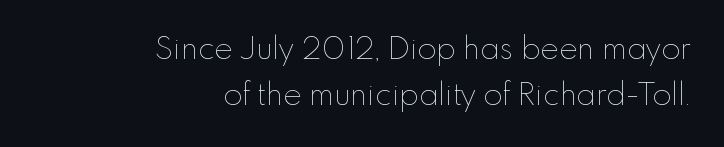
{"italic": "no", "bold": "no", "weight": "thin", "width": "normal", "stroke_contrast": "low", "x_height": "small", "monospaced": "no", "underline": "no", "align": "right", "line_spacing": "normal", "line_spacing_ratio": 1.48, "letter_spacing": "normal", "letter_spacing_em": 0.0, "glyph_px": 31}
